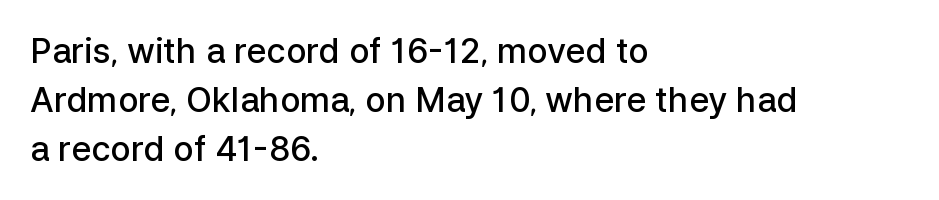
{"serif": "no", "italic": "no", "bold": "semi", "weight": "semibold", "width": "normal", "stroke_contrast": "low", "x_height": "medium", "monospaced": "no", "underline": "no", "align": "left", "line_spacing": "normal", "line_spacing_ratio": 1.44, "letter_spacing": "normal", "letter_spacing_em": 0.0, "glyph_px": 34}
